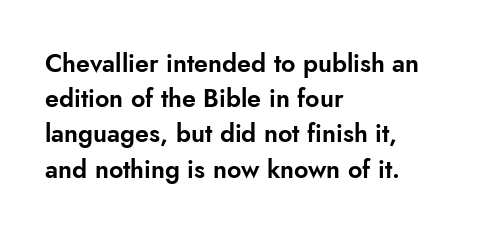
Q: Is the text italic (slanted)? A: No, it is upright.
Q: Is the text underlined? A: No.
Q: How is the paragraph aligned? A: Left-aligned.
Q: Is the spacing between letters normal or unusually wide? A: Normal.
Q: Is the spacing between lines tight, normal or loose? A: Normal.
